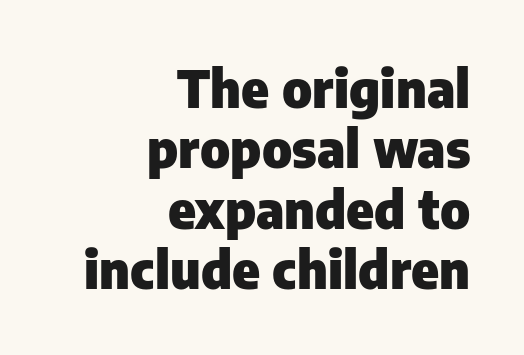
{"serif": "no", "italic": "no", "bold": "yes", "weight": "heavy", "width": "normal", "stroke_contrast": "low", "x_height": "medium", "monospaced": "no", "underline": "no", "align": "right", "line_spacing_ratio": 1.16, "letter_spacing": "normal", "letter_spacing_em": 0.0, "glyph_px": 52}
